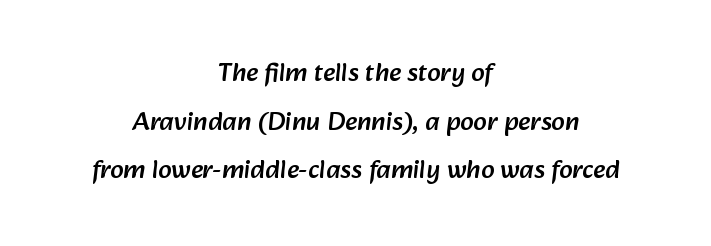
{"underline": "no", "align": "center", "line_spacing_ratio": 1.8, "letter_spacing": "normal", "letter_spacing_em": 0.0, "glyph_px": 27}
